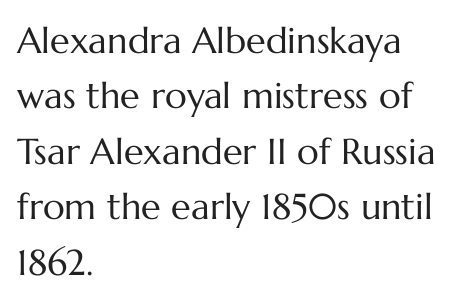
Each word holds together tightly as a unit, with standard inter-letter gaps. Plain, unruled lines of type. Line beginnings align vertically; line endings do not. Looks like regular typesetting: each glyph gets only the width it needs. This sample keeps an unexceptional amount of space between lines.
